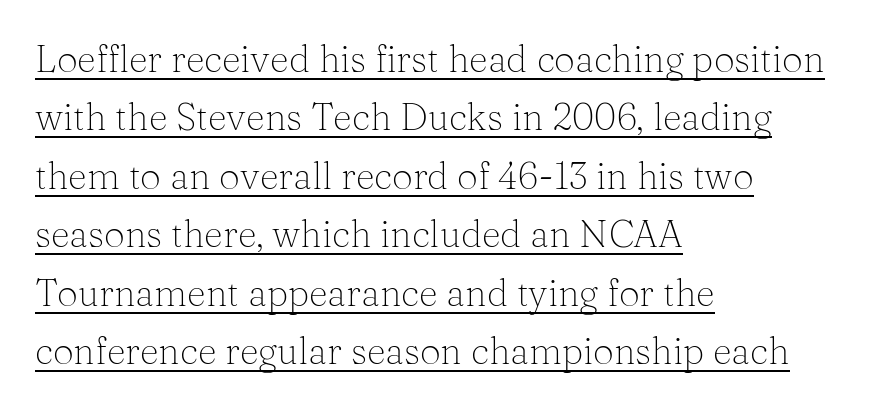
The leading is moderate, giving the passage an even texture. On a weight scale, this lands at 450 or below. Words appear dense and cohesive because spacing is normal. Do the characters align in a grid? No, the font is proportional. A baseline rule has been typeset under these characters.
